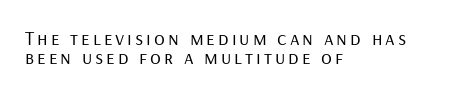
The image shows 20 px text type, upright; set left-aligned, tight line spacing (0.97x), not underlined.
